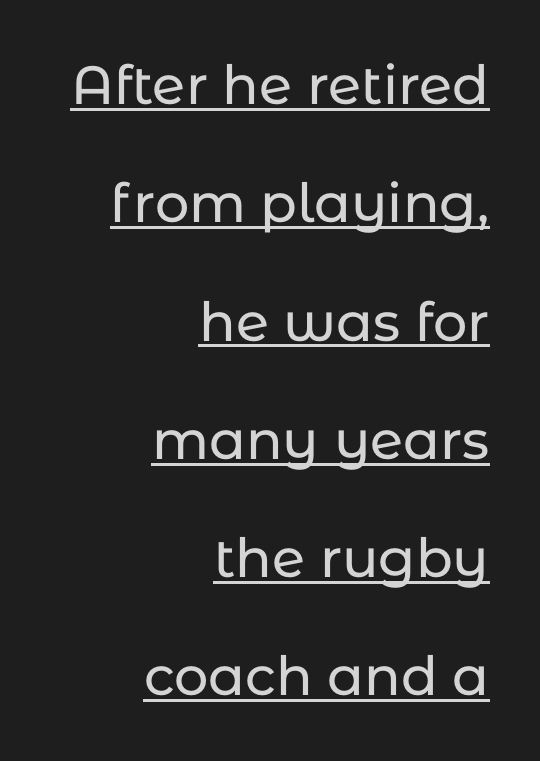
The image shows 54 px sans-serif type, upright; set right-aligned, loose line spacing (2.19x), normal letter spacing, underlined; low stroke contrast and a medium x-height.
